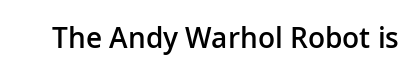
{"serif": "no", "italic": "no", "bold": "semi", "weight": "semibold", "width": "normal", "stroke_contrast": "low", "x_height": "medium", "monospaced": "no", "underline": "no", "letter_spacing": "normal", "letter_spacing_em": 0.0, "glyph_px": 28}
